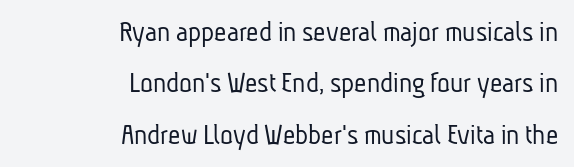
The image shows 30 px light, condensed sans-serif type; set right-aligned, line spacing 1.71x, normal letter spacing, not underlined; low stroke contrast and a medium x-height.
